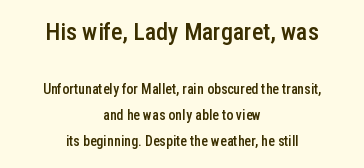
The image shows 24 px text type, upright; set centered, line spacing 1.87x, normal letter spacing, not underlined; the first (top) block is 1.71x larger.
